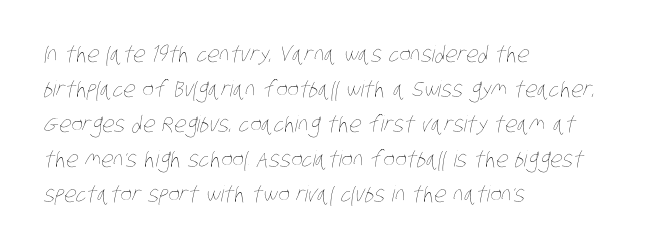
The image shows 22 px text type; set left-aligned, normal line spacing (1.59x), normal letter spacing, not underlined.
